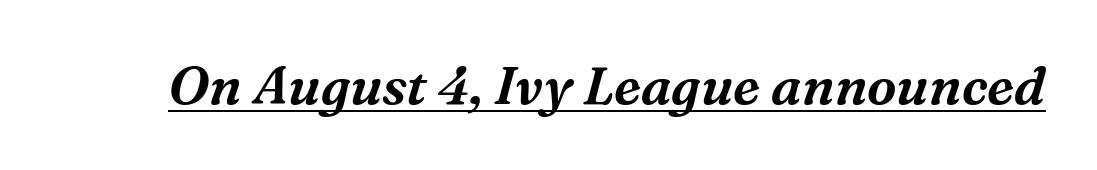
Tracking here is standard; glyphs follow each other at the usual distance. Like a heading marked for emphasis, these lines bear an underscore. Character widths vary here, with narrow letters taking less room than wide ones. The characters display serif detailing at their extremities. There's an unmistakable incline to the writing here.
